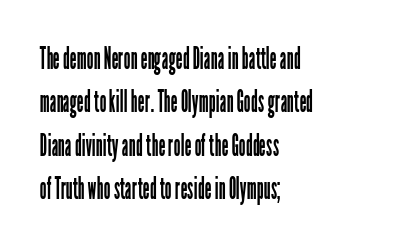
Underline: absent. Is there any slant? The stems are plumb. Grotesque or geometric, the face here clearly has no serifs. Alignment: flush left. Here the designer chose a conventional face with non-uniform glyph widths. One glance says typical: line gaps are just what's usual.
